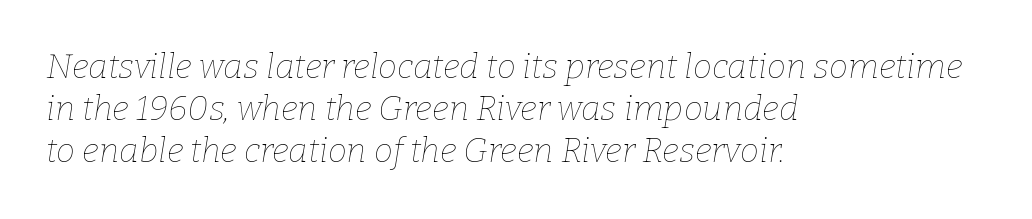
{"italic": "yes", "lean": "right", "slant_degrees": 9, "bold": "no", "weight": "thin", "width": "normal", "stroke_contrast": "low", "x_height": "medium", "monospaced": "no", "underline": "no", "align": "left", "line_spacing_ratio": 1.24, "letter_spacing": "normal", "letter_spacing_em": 0.0, "glyph_px": 34}
